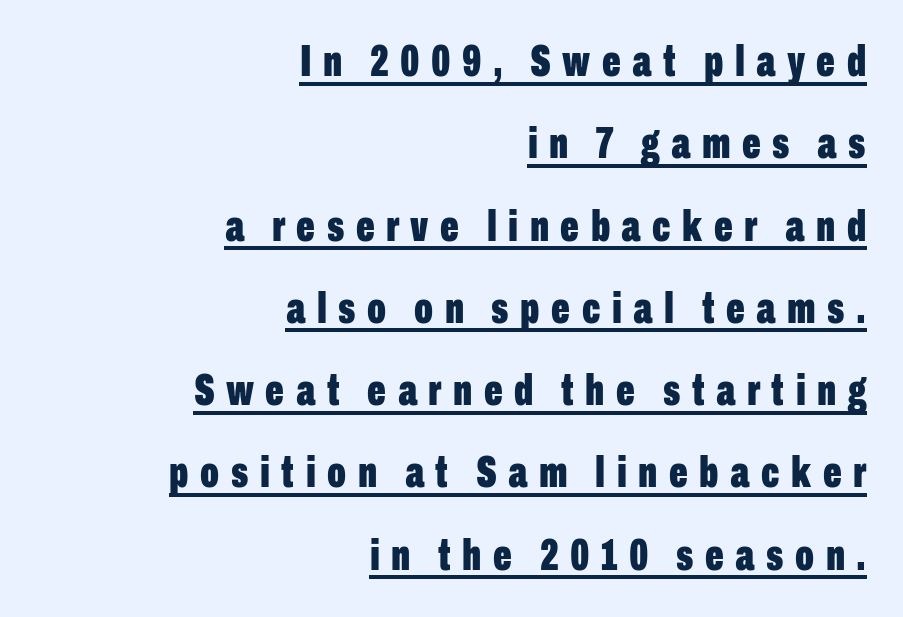
{"serif": "no", "italic": "no", "bold": "yes", "weight": "bold", "width": "condensed", "stroke_contrast": "low", "x_height": "medium", "monospaced": "no", "underline": "yes", "align": "right", "line_spacing_ratio": 1.87, "letter_spacing": "wide", "letter_spacing_em": 0.26, "glyph_px": 44}
